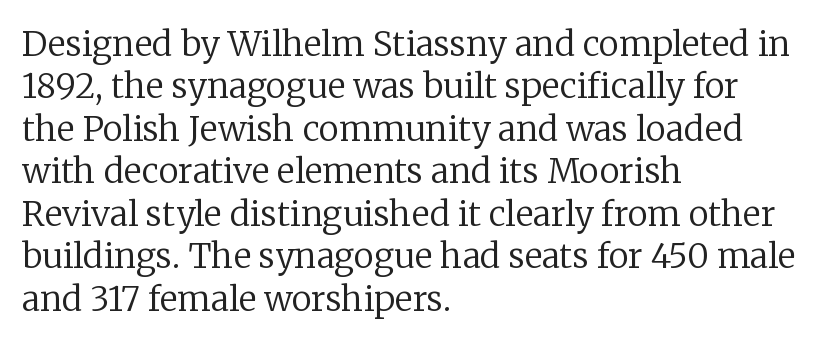
The image shows 34 px regular-weight serif type, upright; set left-aligned, normal line spacing (1.25x), normal letter spacing, not underlined; low stroke contrast and a medium x-height.
